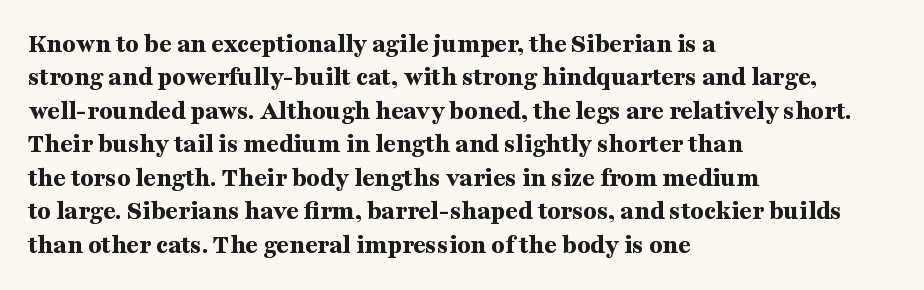
The image shows 27 px bold type, upright; set left-aligned, line spacing 1.24x, normal letter spacing, not underlined.
